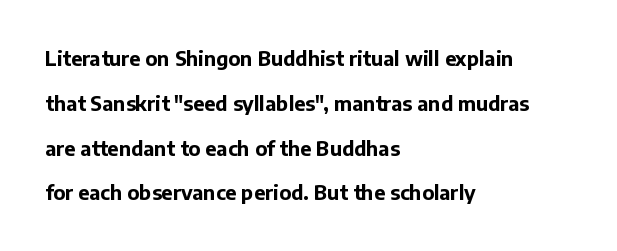
The image shows 20 px bold type, upright; set left-aligned, loose line spacing (2.24x), normal letter spacing, not underlined.
